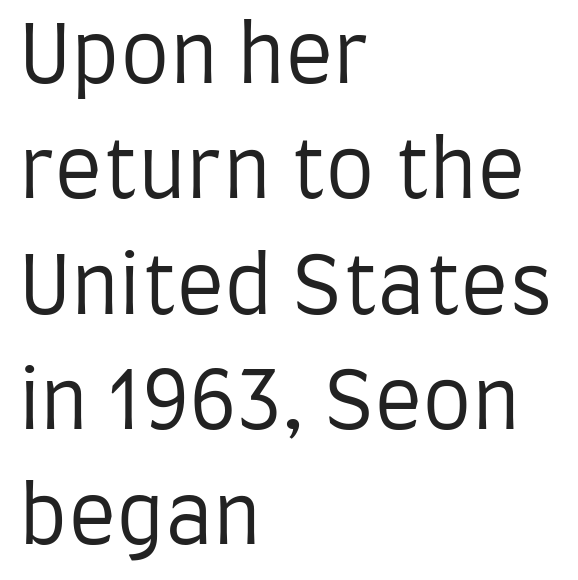
Q: Is the text bold? A: No.
Q: Is the text italic (slanted)? A: No, it is upright.
Q: Is the typeface a serif or a sans-serif typeface? A: Sans-serif.
Q: Is the text underlined? A: No.
Q: How is the paragraph aligned? A: Left-aligned.
Q: Is the spacing between letters normal or unusually wide? A: Normal.
Q: Is the spacing between lines tight, normal or loose? A: Normal.
Q: Width (condensed, normal, or wide)? A: Condensed.
Q: Stroke contrast? A: Low.
Q: x-height? A: Large.
Q: Monospaced? A: No.
